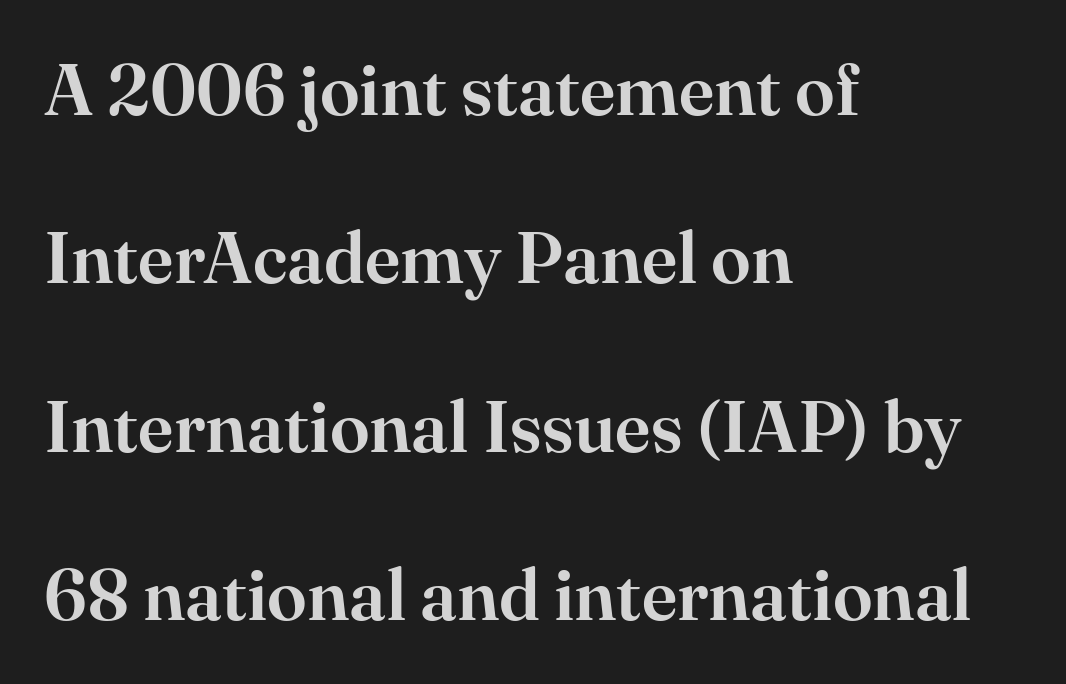
The image shows 72 px serif type, upright; set left-aligned, loose line spacing (2.34x), normal letter spacing, not underlined; high stroke contrast and a small x-height.
